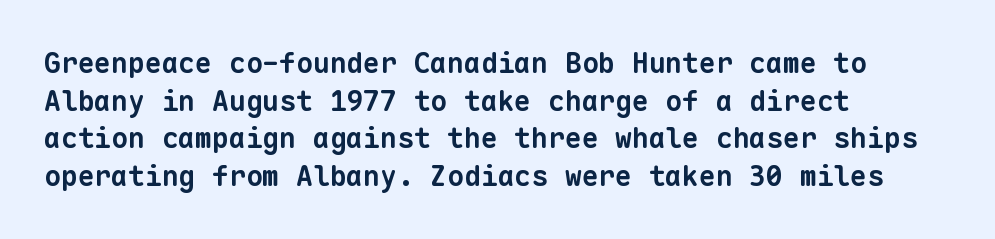
Monospaced: the letters line up in strict vertical columns. Default kerning and tracking; the words read as compact shapes. Normally led — the rows are evenly, conventionally spaced. In terms of weight, the rendering is a true, heavy bold. Reading down the block, your eye returns to a fixed left position each line.
